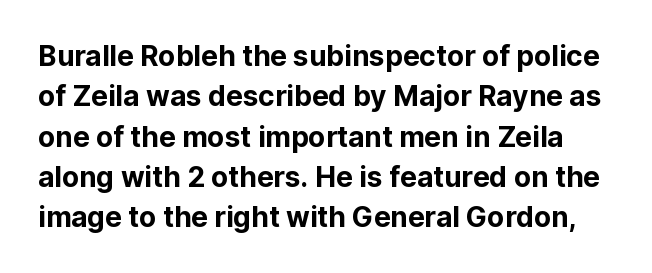
The image shows 28 px sans-serif type, upright; set normal line spacing (1.44x), normal letter spacing, not underlined; low stroke contrast and a medium x-height.
